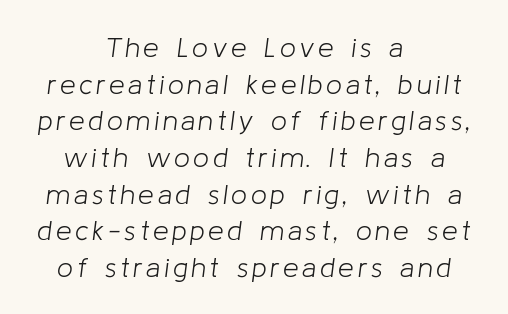
Q: Is the text bold? A: No.
Q: Is the text italic (slanted)? A: Yes, it leans right by about 8 degrees.
Q: Is the text underlined? A: No.
Q: How is the paragraph aligned? A: Centered.
Q: Is the spacing between lines tight, normal or loose? A: Normal.
Q: Width (condensed, normal, or wide)? A: Normal.
Q: Stroke contrast? A: Low.
Q: x-height? A: Medium.
Q: Monospaced? A: No.
